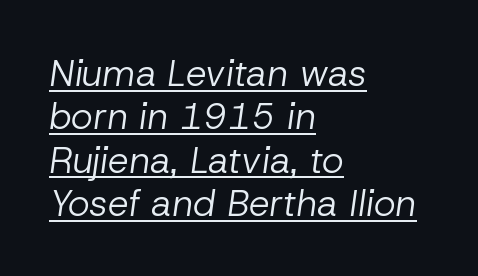
Weight: not bold — regular or lighter. Slant detected: the letters are inclined. Varying glyph widths throughout — classic text-font behaviour. Look at the tracking — it's just the regular setting, nothing added. The ragged edge is on the right, which tells us the setting is flush left.
